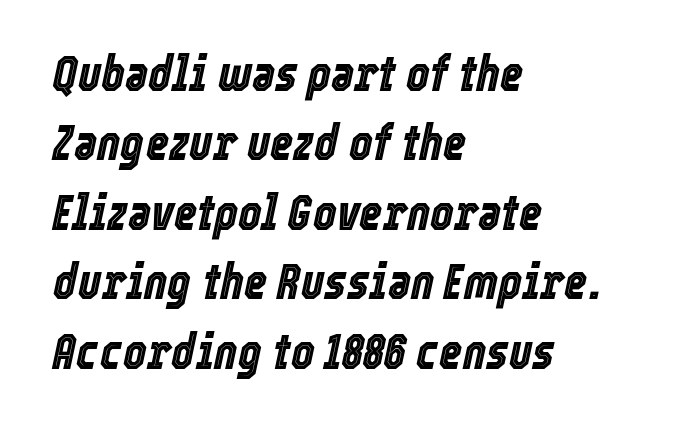
{"italic": "yes", "lean": "right", "slant_degrees": 12, "width": "condensed", "x_height": "medium", "monospaced": "no", "underline": "no", "align": "left", "line_spacing": "normal", "line_spacing_ratio": 1.39, "letter_spacing": "normal", "letter_spacing_em": 0.0, "glyph_px": 50}
